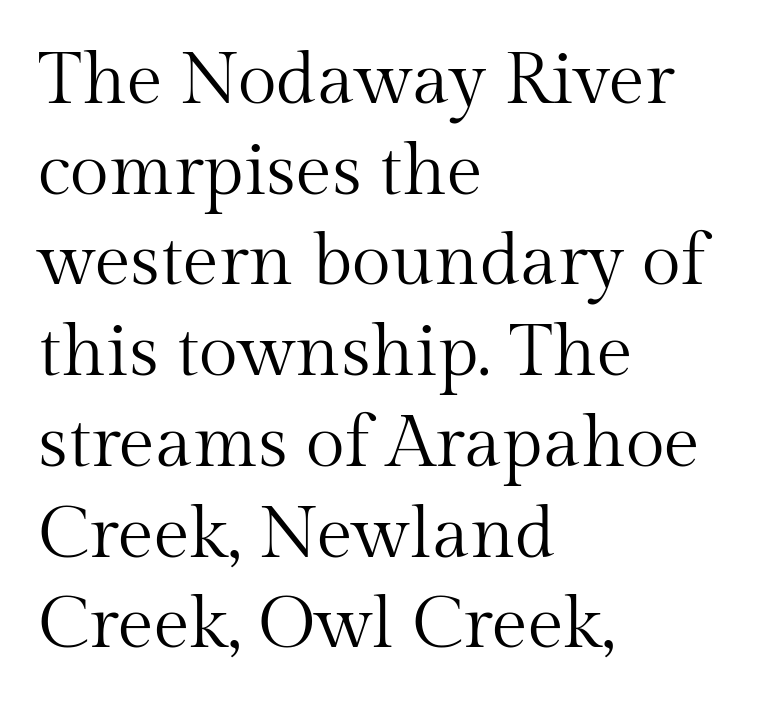
Q: Is the text bold? A: No.
Q: Is the text italic (slanted)? A: No, it is upright.
Q: Is the typeface a serif or a sans-serif typeface? A: Serif.
Q: Is the text underlined? A: No.
Q: How is the paragraph aligned? A: Left-aligned.
Q: Is the spacing between letters normal or unusually wide? A: Normal.
Q: Is the spacing between lines tight, normal or loose? A: Normal.
Q: Width (condensed, normal, or wide)? A: Normal.
Q: Stroke contrast? A: Medium.
Q: x-height? A: Medium.
Q: Monospaced? A: No.
